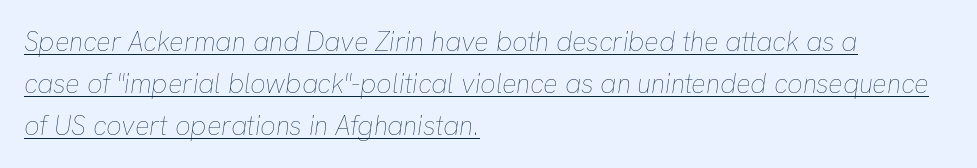
{"italic": "yes", "lean": "right", "slant_degrees": 8, "bold": "no", "underline": "yes", "align": "left", "line_spacing": "normal", "line_spacing_ratio": 1.55, "letter_spacing": "normal", "letter_spacing_em": 0.0, "glyph_px": 27}
